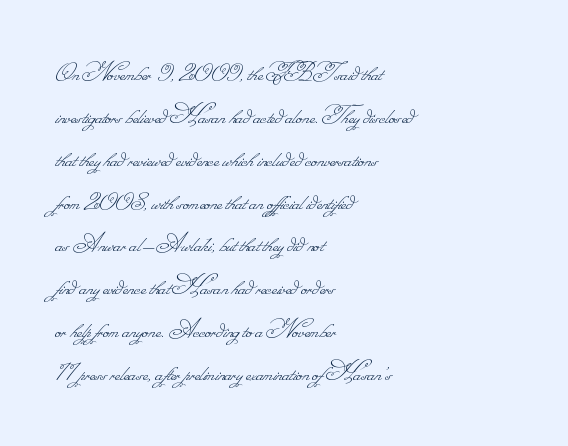
Between one letter and the next there's only the usual sliver of space. Nobody drew a line under any word here. Short and long lines alike share a common starting point at left. Heaviness? Minimal to ordinary, like unemphasized prose. Compared with typical paragraphs, the rows here are spaced about the same.
